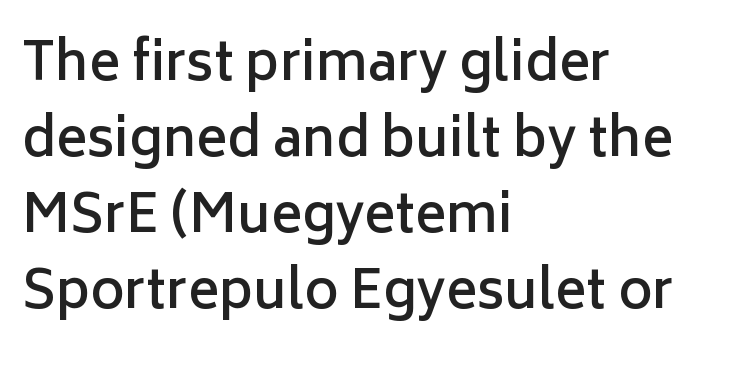
{"serif": "no", "italic": "no", "bold": "semi", "weight": "semibold", "width": "normal", "stroke_contrast": "low", "x_height": "medium", "monospaced": "no", "underline": "no", "align": "left", "line_spacing": "normal", "line_spacing_ratio": 1.46, "letter_spacing": "normal", "letter_spacing_em": 0.0, "glyph_px": 52}
